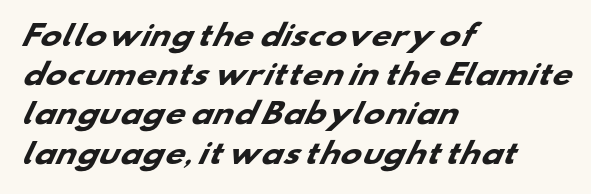
{"serif": "no", "bold": "yes", "weight": "heavy", "width": "wide", "stroke_contrast": "low", "x_height": "small", "monospaced": "no", "underline": "no", "align": "left", "line_spacing": "normal", "line_spacing_ratio": 1.4, "letter_spacing": "normal", "letter_spacing_em": 0.0, "glyph_px": 28}
